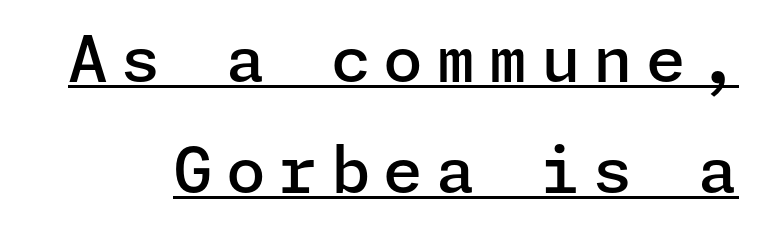
This is sans-serif lettering, the kind often seen on screens and signage. Notice how a bar underscores the lettering throughout. The strokes are fattened partway — semibold, not bold. Upright lettering throughout. The line texture is sparse and dotted thanks to wide tracking.
